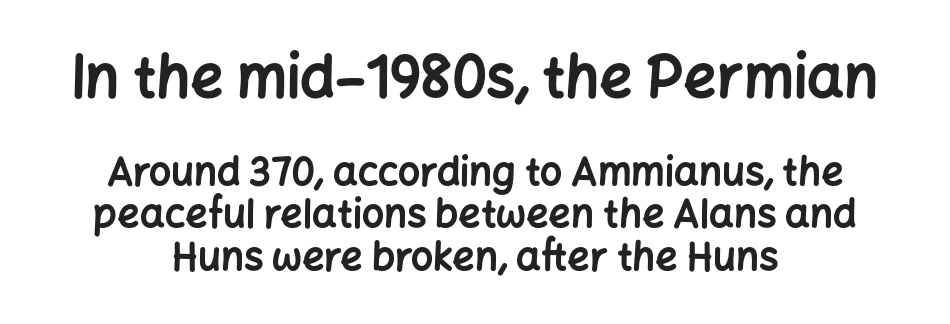
Q: Is the text bold? A: Yes.
Q: Is the text italic (slanted)? A: No, it is upright.
Q: Is the typeface a serif or a sans-serif typeface? A: Sans-serif.
Q: Is the text underlined? A: No.
Q: How is the paragraph aligned? A: Centered.
Q: Is the spacing between letters normal or unusually wide? A: Normal.
Q: Is the spacing between lines tight, normal or loose? A: Tight.
Q: Which block of text is set in a larger size, the first (top) or the second (bottom)? A: The first (top) one.
Q: Width (condensed, normal, or wide)? A: Normal.
Q: Stroke contrast? A: Low.
Q: x-height? A: Medium.
Q: Monospaced? A: No.
